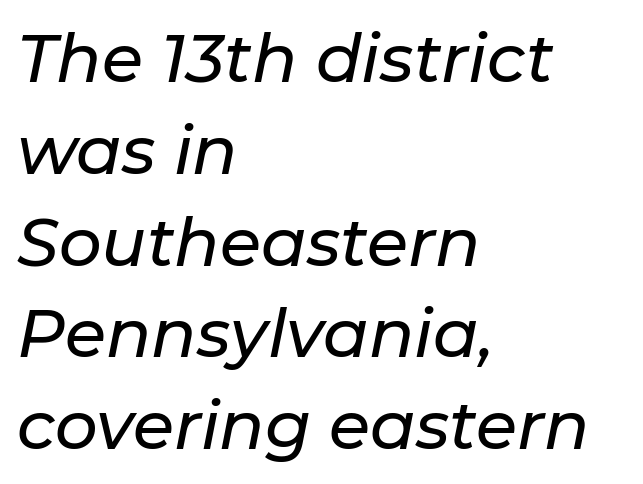
The image shows 67 px text type, italic (leaning right); set left-aligned, normal line spacing (1.37x), normal letter spacing, not underlined; low stroke contrast and a medium x-height.
